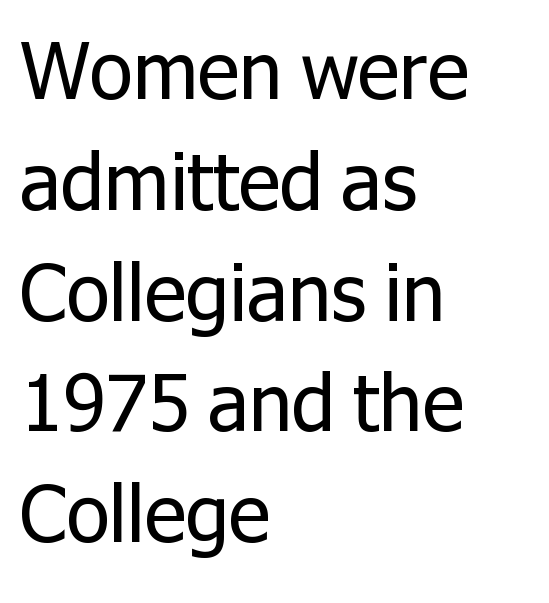
The image shows 78 px regular-weight sans-serif type, upright; set left-aligned, normal line spacing (1.42x), normal letter spacing, not underlined; low stroke contrast and a medium x-height.
